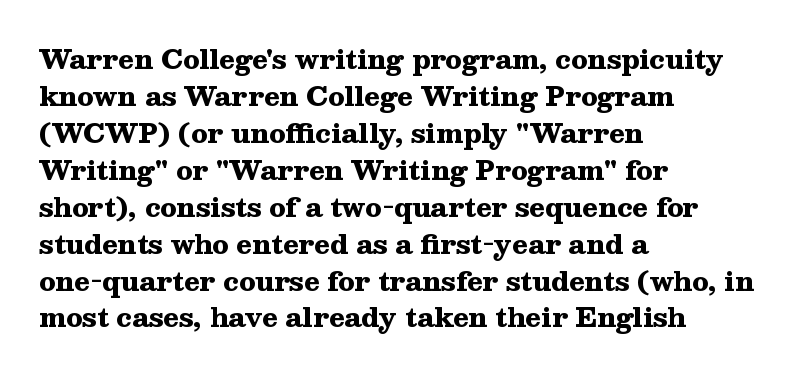
Q: Is the text bold? A: Yes.
Q: Is the text italic (slanted)? A: No, it is upright.
Q: Is the text underlined? A: No.
Q: How is the paragraph aligned? A: Left-aligned.
Q: Is the spacing between letters normal or unusually wide? A: Normal.
Q: Is the spacing between lines tight, normal or loose? A: Normal.
